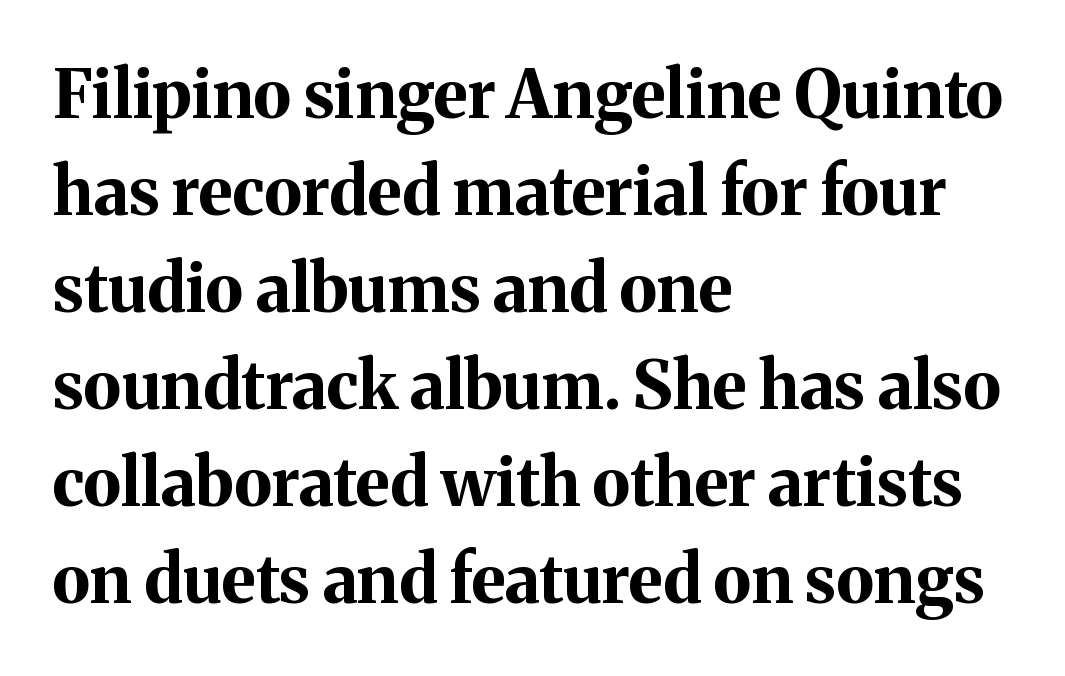
Q: Is the text bold? A: Yes.
Q: Is the text italic (slanted)? A: No, it is upright.
Q: Is the typeface a serif or a sans-serif typeface? A: Serif.
Q: Is the text underlined? A: No.
Q: How is the paragraph aligned? A: Left-aligned.
Q: Is the spacing between letters normal or unusually wide? A: Normal.
Q: Is the spacing between lines tight, normal or loose? A: Normal.
Q: Width (condensed, normal, or wide)? A: Normal.
Q: Stroke contrast? A: Medium.
Q: x-height? A: Medium.
Q: Monospaced? A: No.
